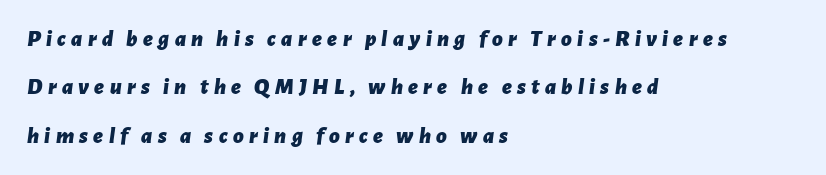
Q: Is the text bold? A: Yes.
Q: Is the text italic (slanted)? A: Yes, it leans right by about 7 degrees.
Q: Is the text underlined? A: No.
Q: How is the paragraph aligned? A: Left-aligned.
Q: Is the spacing between letters normal or unusually wide? A: Unusually wide.
Q: Is the spacing between lines tight, normal or loose? A: Loose.
